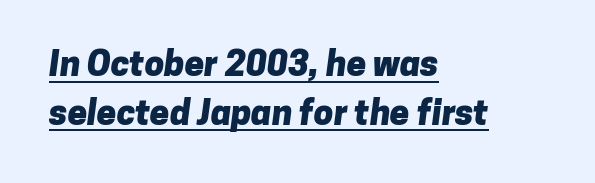
Underlined type. Character widths vary here, with narrow letters taking less room than wide ones. Chunky letters — that's bold for sure. Leading matches the norm, producing a regular column.
